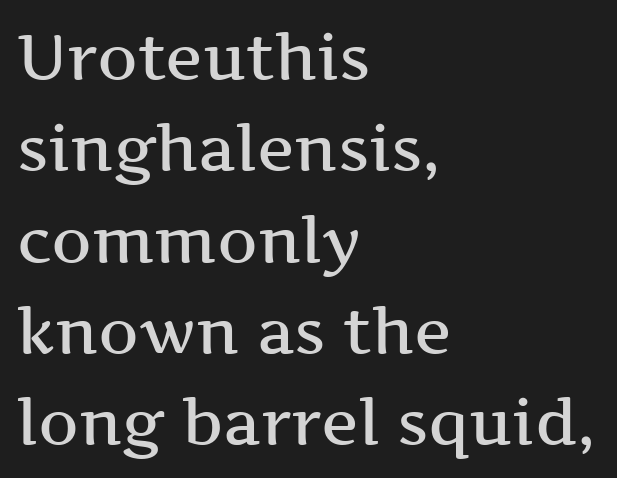
The image shows 63 px semibold, wide serif type, upright; set left-aligned, normal line spacing (1.45x), normal letter spacing, not underlined; medium stroke contrast and a medium x-height.
